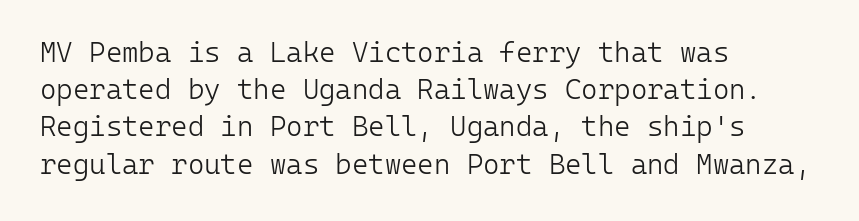
{"serif": "no", "italic": "no", "bold": "no", "weight": "light", "width": "normal", "stroke_contrast": "low", "x_height": "medium", "monospaced": "yes", "underline": "no", "align": "left", "line_spacing": "normal", "line_spacing_ratio": 1.33, "letter_spacing": "normal", "letter_spacing_em": 0.0, "glyph_px": 28}
